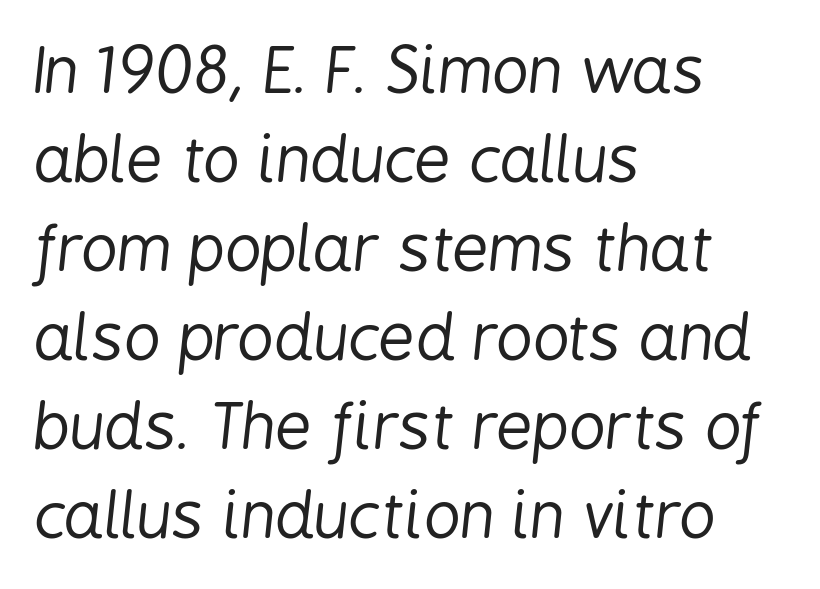
Bold? No — there's no thickening of the strokes. These lines sit exactly where default settings would place them. Underlining? Definitely not there. The glyphs look as if they've been sheared to an angle.
